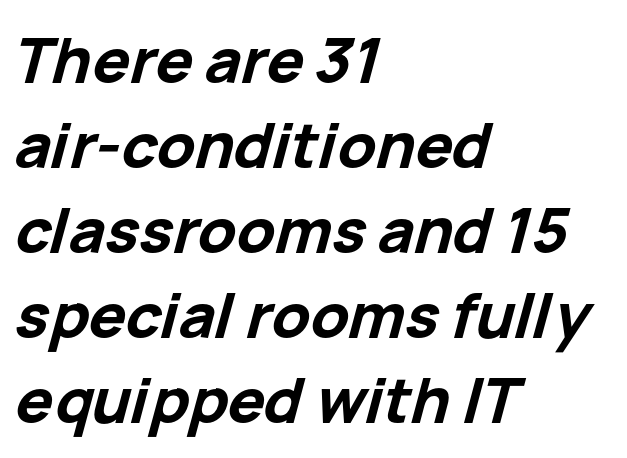
{"italic": "yes", "lean": "right", "slant_degrees": 15, "bold": "yes", "weight": "bold", "width": "normal", "stroke_contrast": "low", "x_height": "medium", "monospaced": "no", "underline": "no", "align": "left", "line_spacing": "normal", "line_spacing_ratio": 1.37, "letter_spacing": "normal", "letter_spacing_em": 0.0, "glyph_px": 62}
